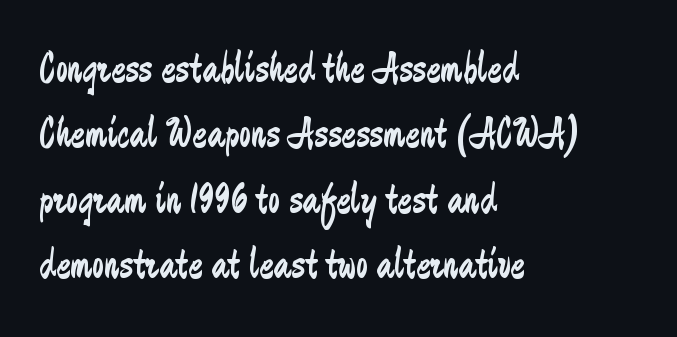
{"serif": "no", "bold": "no", "weight": "regular", "width": "condensed", "stroke_contrast": "low", "x_height": "small", "monospaced": "no", "underline": "no", "align": "left", "line_spacing": "normal", "line_spacing_ratio": 1.52, "letter_spacing": "normal", "letter_spacing_em": 0.0, "glyph_px": 43}
